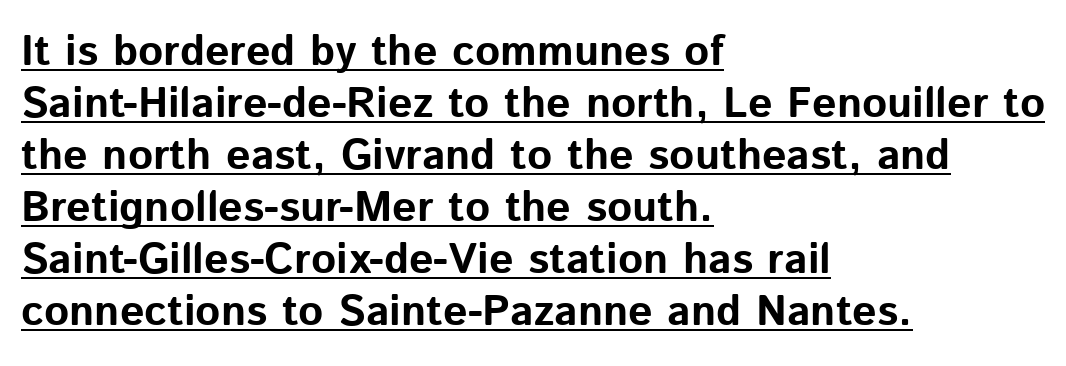
Q: Is the text bold? A: Yes.
Q: Is the text italic (slanted)? A: No, it is upright.
Q: Is the typeface a serif or a sans-serif typeface? A: Sans-serif.
Q: Is the text underlined? A: Yes.
Q: How is the paragraph aligned? A: Left-aligned.
Q: Is the spacing between letters normal or unusually wide? A: Normal.
Q: Width (condensed, normal, or wide)? A: Normal.
Q: Stroke contrast? A: Low.
Q: x-height? A: Medium.
Q: Monospaced? A: No.
